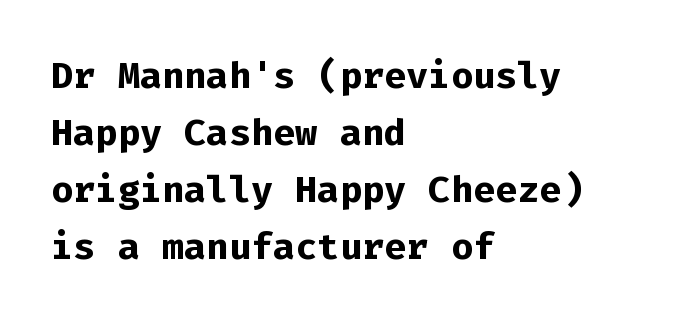
The image shows 37 px bold sans-serif type, upright, monospaced; set left-aligned, normal line spacing (1.54x), normal letter spacing, not underlined; low stroke contrast and a medium x-height.
